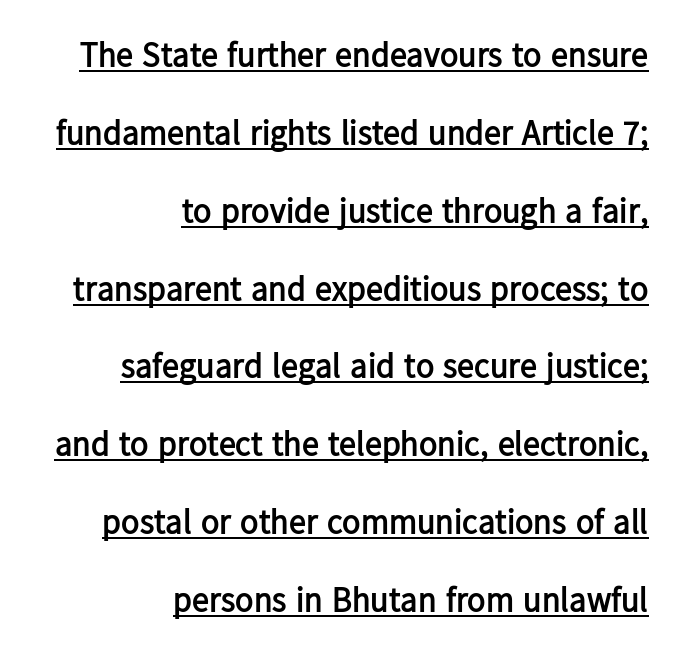
The image shows 34 px semibold sans-serif type, upright; set right-aligned, loose line spacing (2.29x), normal letter spacing, underlined; low stroke contrast and a medium x-height.
